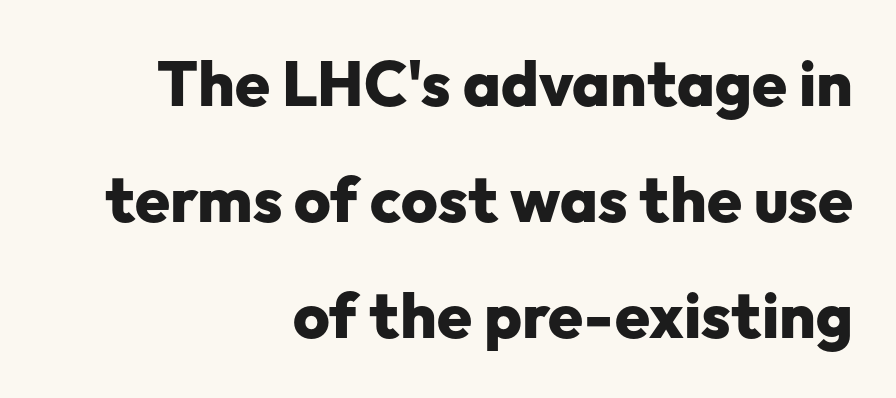
Q: Is the text bold? A: Yes.
Q: Is the text italic (slanted)? A: No, it is upright.
Q: Is the typeface a serif or a sans-serif typeface? A: Sans-serif.
Q: Is the text underlined? A: No.
Q: How is the paragraph aligned? A: Right-aligned.
Q: Is the spacing between letters normal or unusually wide? A: Normal.
Q: Width (condensed, normal, or wide)? A: Normal.
Q: Stroke contrast? A: Low.
Q: x-height? A: Medium.
Q: Monospaced? A: No.
